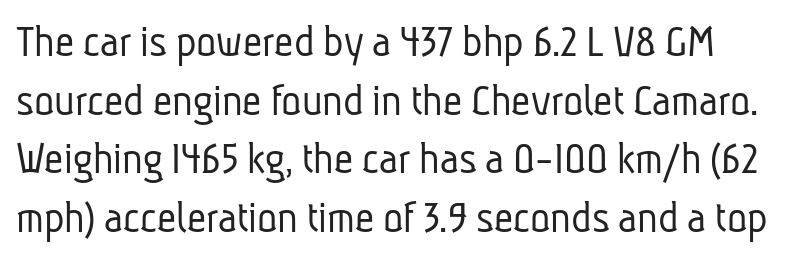
Vertically, the passage feels balanced, rows spaced as you'd expect. No extra tracking has been applied to these lines. These lines are composed in type without serifs. Caption: face not bold, strokes unweighted. Character widths vary here, with narrow letters taking less room than wide ones. Has an underline been added? It has not.
